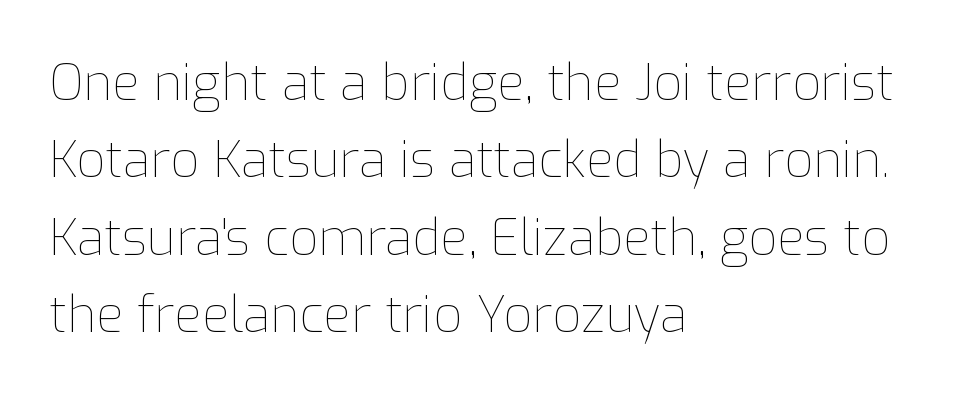
Q: Is the text bold? A: No.
Q: Is the text italic (slanted)? A: No, it is upright.
Q: Is the text underlined? A: No.
Q: How is the paragraph aligned? A: Left-aligned.
Q: Is the spacing between letters normal or unusually wide? A: Normal.
Q: Is the spacing between lines tight, normal or loose? A: Normal.
Q: Width (condensed, normal, or wide)? A: Normal.
Q: Stroke contrast? A: Low.
Q: x-height? A: Medium.
Q: Monospaced? A: No.
